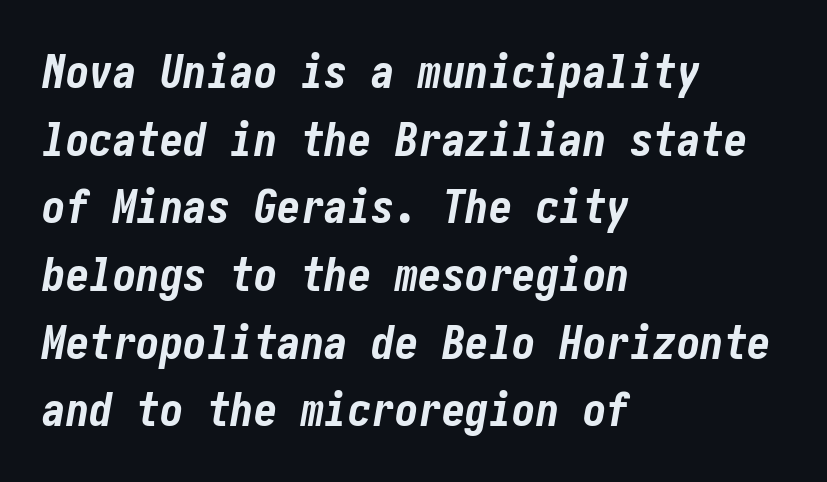
Leftover space on each line is placed entirely after the last word. Each glyph is drawn with heavy, bold strokes. You can tell it's italic because the verticals aren't actually vertical. Nobody drew a line under any word here. Whoever set this chose a conventional vertical rhythm. These lines keep a tight, regular rhythm from letter to letter.
